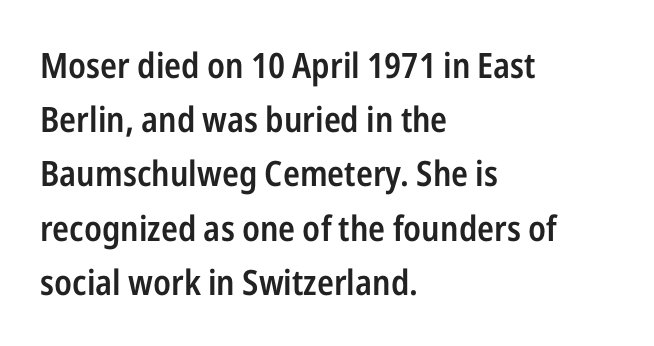
Rows of type keep a routine distance in the vertical direction. A typesetter would call this proportional, since set widths differ per character. Posture: upright roman. Rule under the text: the space is simply empty. Casual observation: everything's shoved over to the left. Serif or sans? Sans — the stroke terminals are bare.
